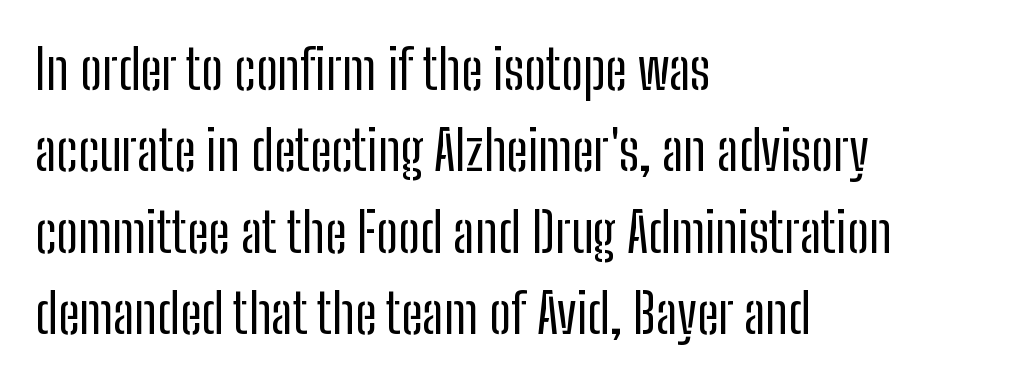
Line spacing here is normal. The line texture is even and compact thanks to regular tracking. Stems and bowls with no extra thickness — not bold. Here the designer chose a conventional face with non-uniform glyph widths. A roman cut, with each character standing at attention.
